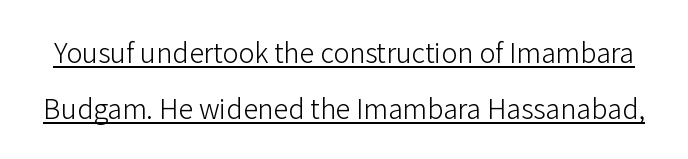
Vertical spacing — loose. Stems here are at most as thick as an everyday book face. Underlining? Definitely there. The letters sit at their default tracking, neither squeezed nor spread. Is there any slant? The stems are plumb.
